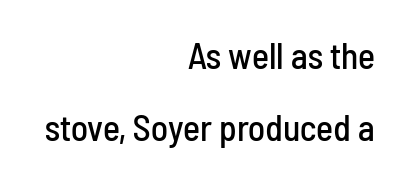
Compared with typical body copy, the letter spacing here is the same. Leading is clearly above the norm, producing a sparse column. The designer went with a sans here, leaving each stem footless. The ragged edge is on the left, which tells us the setting is flush right. Decoration check: the copy has no underline.
